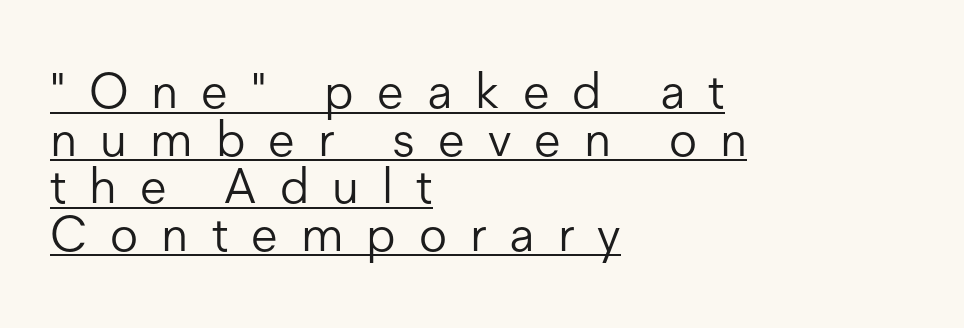
{"serif": "no", "italic": "no", "bold": "no", "weight": "light", "width": "normal", "stroke_contrast": "low", "x_height": "medium", "monospaced": "no", "underline": "yes", "align": "left", "line_spacing": "tight", "line_spacing_ratio": 0.97, "letter_spacing": "wide", "letter_spacing_em": 0.47, "glyph_px": 49}
